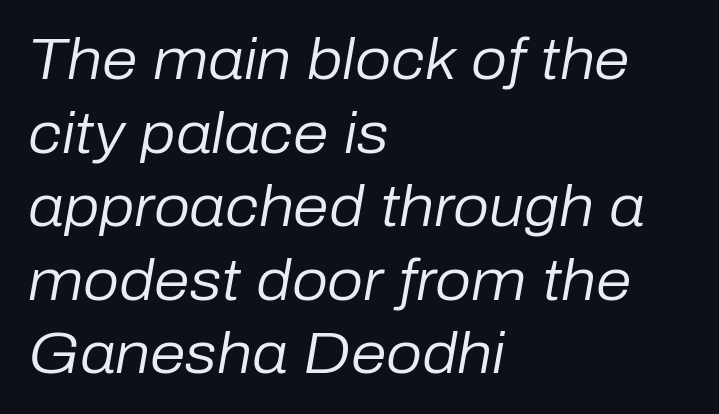
{"italic": "yes", "lean": "right", "slant_degrees": 10, "bold": "no", "weight": "regular", "width": "normal", "stroke_contrast": "low", "x_height": "medium", "monospaced": "no", "underline": "no", "align": "left", "line_spacing": "normal", "line_spacing_ratio": 1.29, "letter_spacing": "normal", "letter_spacing_em": 0.0, "glyph_px": 57}
